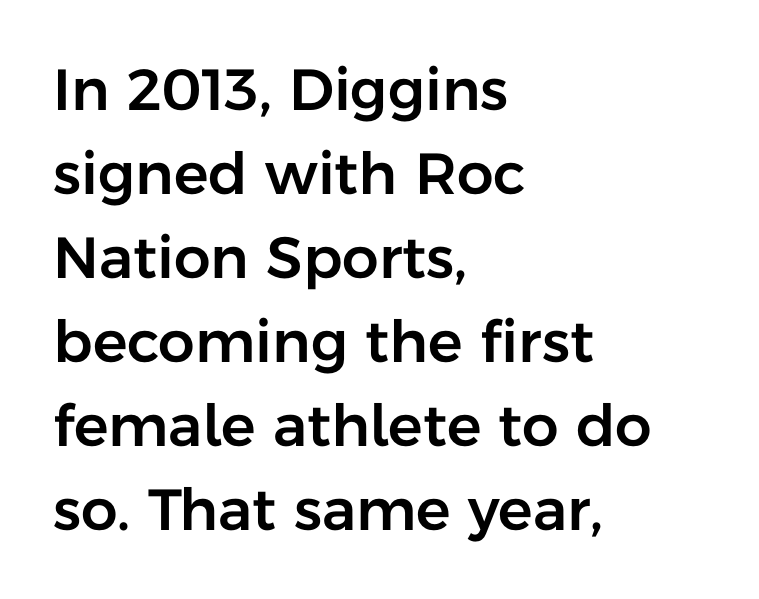
The image shows 58 px sans-serif type, upright; set left-aligned, normal line spacing (1.45x), normal letter spacing, not underlined; low stroke contrast and a medium x-height.
